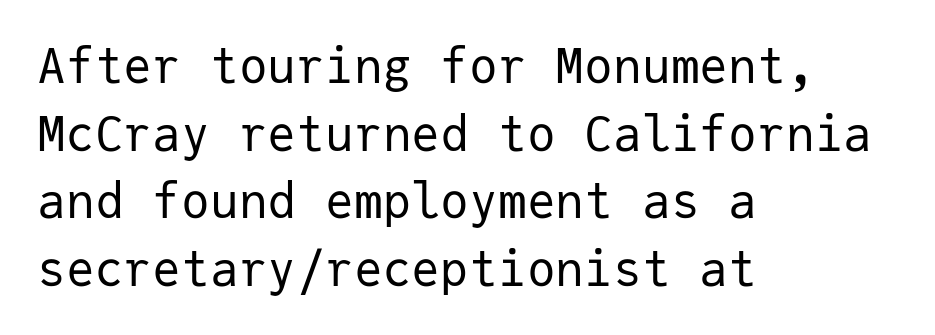
Unlike a traditional serif, this face leaves its strokes unadorned. Typeset ragged right — the left edge is the straight one. No extra tracking has been applied to these lines. Is this a fixed-width face? Yes — each glyph sits in an identical cell.
